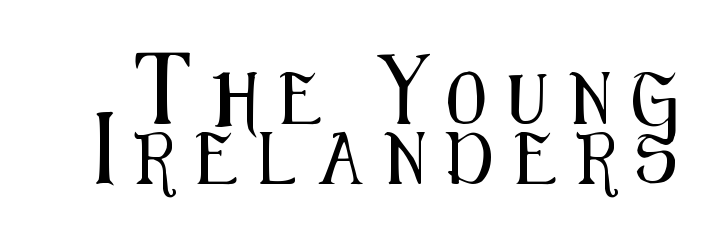
Nope, not italic — everything's standing straight. Is the letter spacing exaggerated? Yes — the characters are pushed far apart. Descenders hang freely into open space. Each letter keeps its own natural width here, so spacing adapts to shape.
